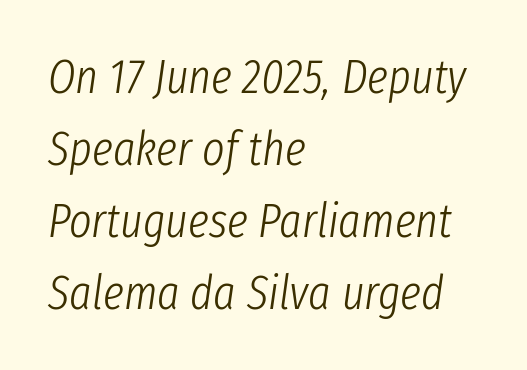
Q: Is the text bold? A: No.
Q: Is the text italic (slanted)? A: Yes, it leans right by about 8 degrees.
Q: Is the text underlined? A: No.
Q: How is the paragraph aligned? A: Left-aligned.
Q: Is the spacing between letters normal or unusually wide? A: Normal.
Q: Is the spacing between lines tight, normal or loose? A: Normal.
Q: Width (condensed, normal, or wide)? A: Condensed.
Q: Stroke contrast? A: Low.
Q: x-height? A: Medium.
Q: Monospaced? A: No.
